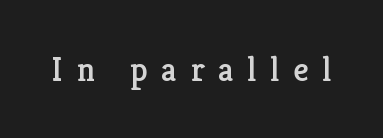
The image shows 34 px serif type, upright; set unusually wide letter spacing (+0.4 em), not underlined; low stroke contrast and a medium x-height.
